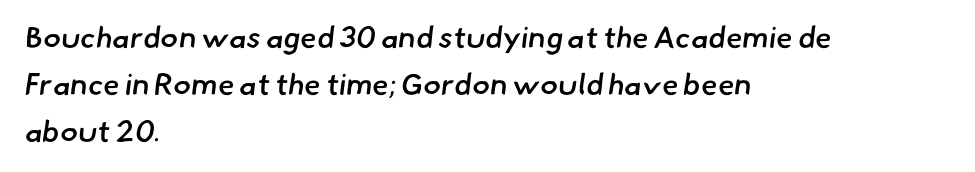
The image shows 30 px semibold sans-serif type; set left-aligned, normal line spacing (1.56x), normal letter spacing, not underlined; low stroke contrast and a small x-height.
